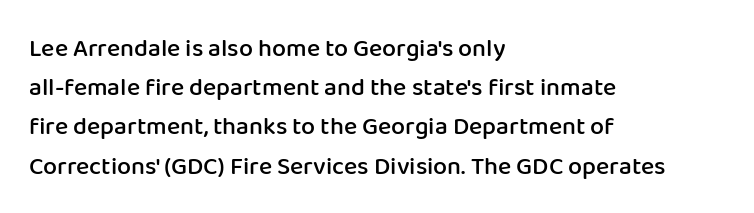
The image shows 25 px text type, upright; set left-aligned, normal line spacing (1.57x), normal letter spacing, not underlined.
